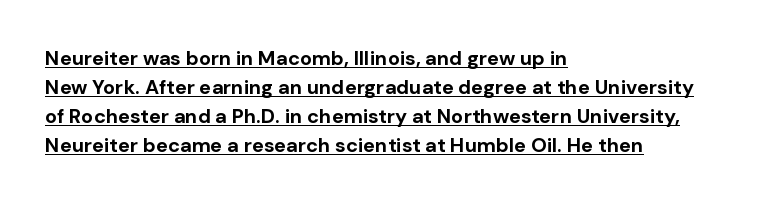
Q: Is the text bold? A: Yes.
Q: Is the text italic (slanted)? A: No, it is upright.
Q: Is the text underlined? A: Yes.
Q: How is the paragraph aligned? A: Left-aligned.
Q: Is the spacing between letters normal or unusually wide? A: Normal.
Q: Is the spacing between lines tight, normal or loose? A: Normal.
